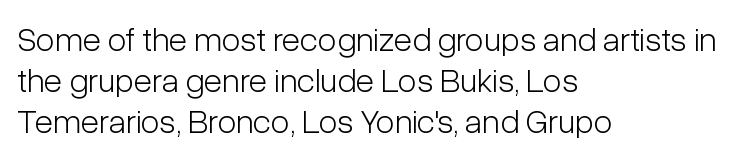
You can tell it's not italic because the verticals are truly vertical. The passage shown has conventional tracking throughout. Stroke thickness stays within the range of a standard reading face or lighter. Check where the strokes stop: nothing finishes them off — pure sans.
